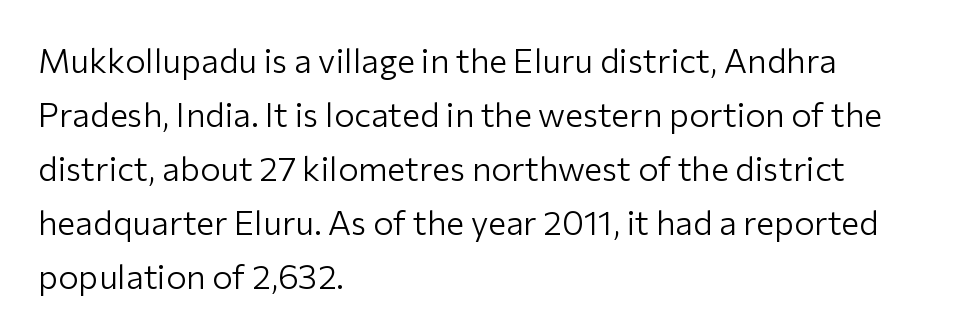
Line spacing here is normal. In CSS terms this would be text-align: left. Type without underlining. Nothing sits at the stroke ends, so this counts as sans-serif. The letters advance in unequal steps, a hallmark of proportional type. On a weight scale, this lands at 450 or below.
